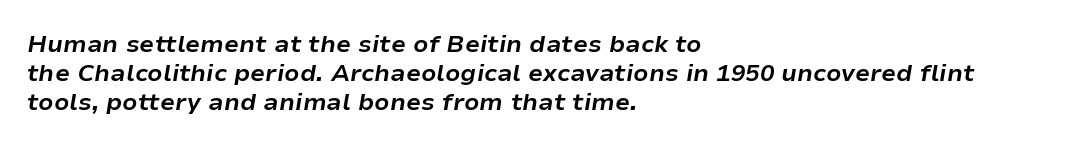
Q: Is the text bold? A: Yes.
Q: Is the text italic (slanted)? A: Yes, it leans right by about 9 degrees.
Q: Is the text underlined? A: No.
Q: How is the paragraph aligned? A: Left-aligned.
Q: Is the spacing between letters normal or unusually wide? A: Normal.
